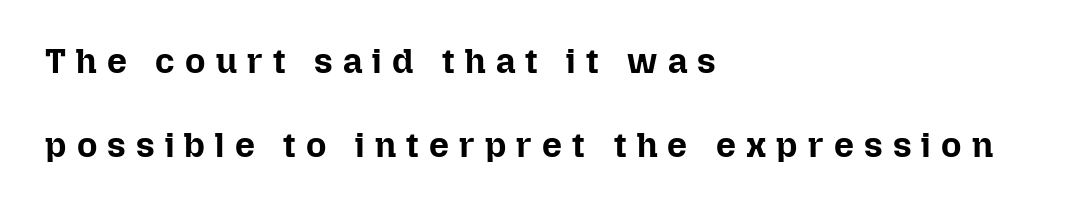
{"italic": "no", "bold": "yes", "weight": "bold", "width": "normal", "stroke_contrast": "low", "x_height": "medium", "monospaced": "no", "underline": "no", "align": "left", "line_spacing": "loose", "line_spacing_ratio": 2.41, "letter_spacing": "wide", "letter_spacing_em": 0.29, "glyph_px": 35}
